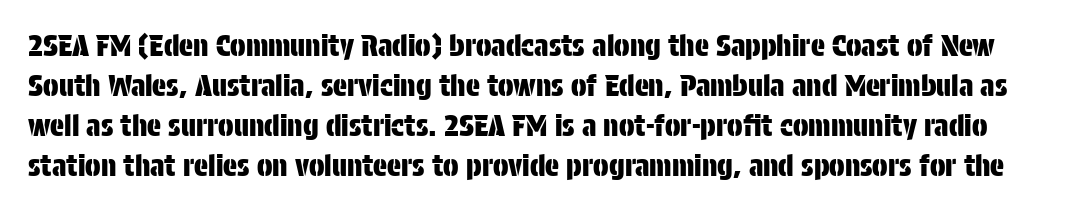
The image shows 29 px condensed sans-serif type, upright; set normal line spacing (1.38x), normal letter spacing, not underlined; low stroke contrast and a large x-height.
